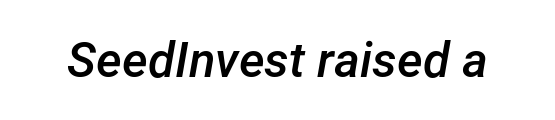
Q: Is the text bold? A: Semi-bold.
Q: Is the text italic (slanted)? A: Yes, it leans right by about 12 degrees.
Q: Is the text underlined? A: No.
Q: Is the spacing between letters normal or unusually wide? A: Normal.
Q: Width (condensed, normal, or wide)? A: Normal.
Q: Stroke contrast? A: Low.
Q: x-height? A: Medium.
Q: Monospaced? A: No.
